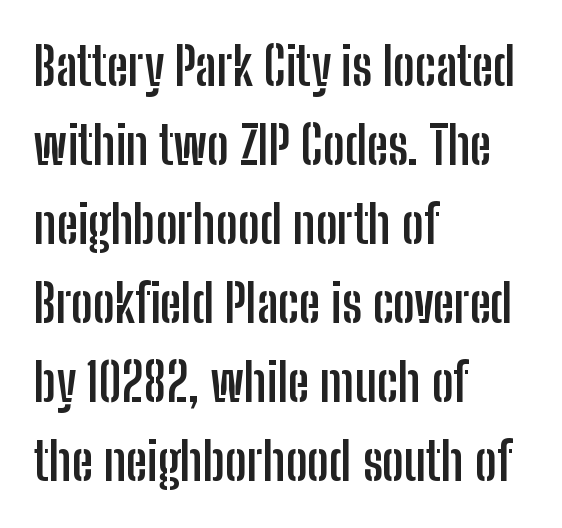
Q: Is the text bold? A: Yes.
Q: Is the text italic (slanted)? A: No, it is upright.
Q: Is the typeface a serif or a sans-serif typeface? A: Sans-serif.
Q: Is the text underlined? A: No.
Q: How is the paragraph aligned? A: Left-aligned.
Q: Is the spacing between letters normal or unusually wide? A: Normal.
Q: Is the spacing between lines tight, normal or loose? A: Normal.
Q: Width (condensed, normal, or wide)? A: Condensed.
Q: Stroke contrast? A: Low.
Q: x-height? A: Medium.
Q: Monospaced? A: No.
